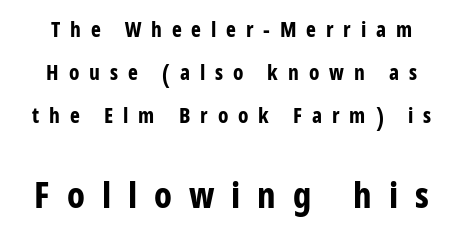
The image shows 36 px bold, condensed sans-serif type, upright; set loose line spacing (2.05x), unusually wide letter spacing (+0.47 em), not underlined; the second (bottom) block is 1.71x larger; low stroke contrast and a medium x-height.
